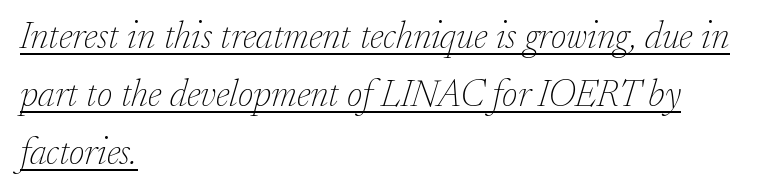
Spacing verdict: proportional, widths tailored to each character. The typeface has the unassuming heft of standard copy or less. Little horizontal feet cap the strokes, marking this as serif type. These lines keep a tight, regular rhythm from letter to letter. Descenders here cross a horizontal rule under the line.
